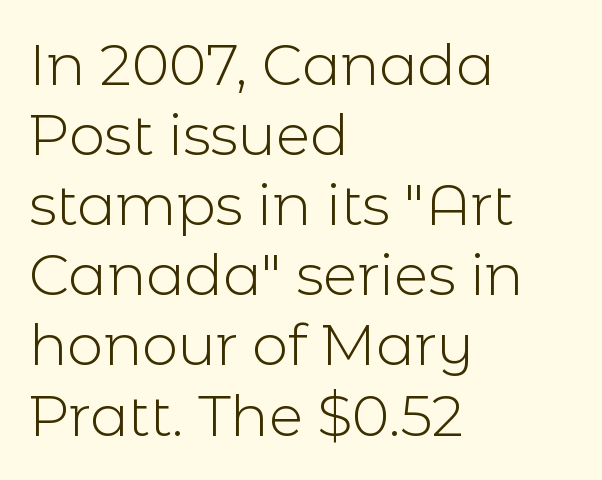
The image shows 57 px light sans-serif type, upright; set left-aligned, line spacing 1.23x, normal letter spacing, not underlined; a medium x-height.
